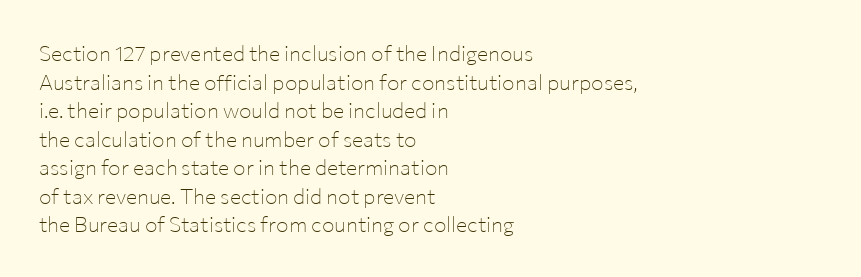
The image shows 21 px text type, upright; set left-aligned, normal line spacing (1.36x), normal letter spacing, not underlined.
